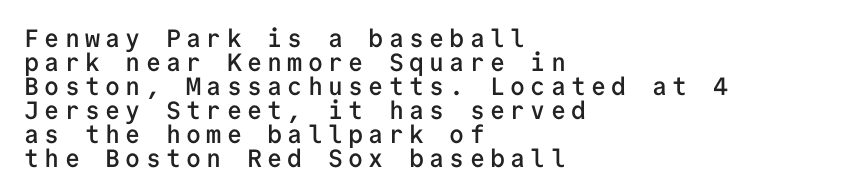
Students, note that the glyphs here are deliberately spaced far apart. Baseline-to-baseline distance is barely more than the letter height. The passage shown is semibold, sitting just below true bold. A classic flush-left, rag-right setting is used for this passage. A roman cut, with each character standing at attention. This rendering features lettering with no underline.
